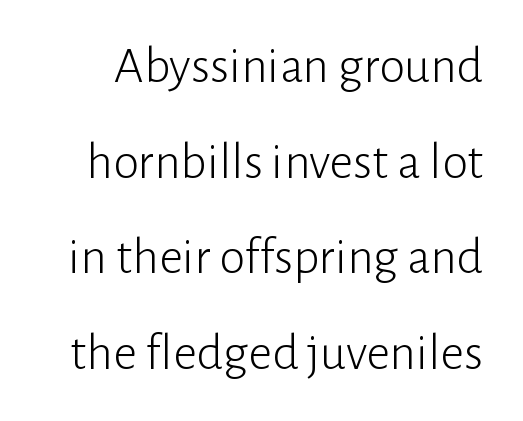
Stroke thickness stays within the range of a standard reading face or lighter. This is the regular roman posture of the typeface. The glyphs are unaccompanied by any horizontal stroke below them. This sample uses plain, unmodified letter spacing.
